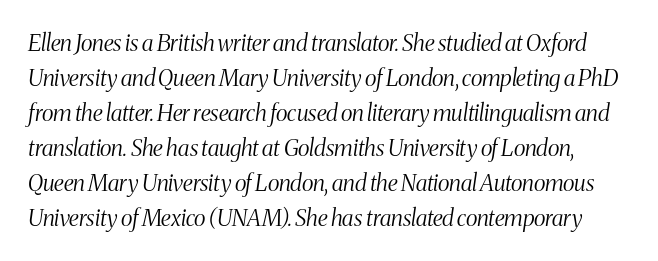
Q: Is the text bold? A: No.
Q: Is the text italic (slanted)? A: Yes, it leans right by about 8 degrees.
Q: Is the text underlined? A: No.
Q: Is the spacing between letters normal or unusually wide? A: Normal.
Q: Is the spacing between lines tight, normal or loose? A: Normal.
